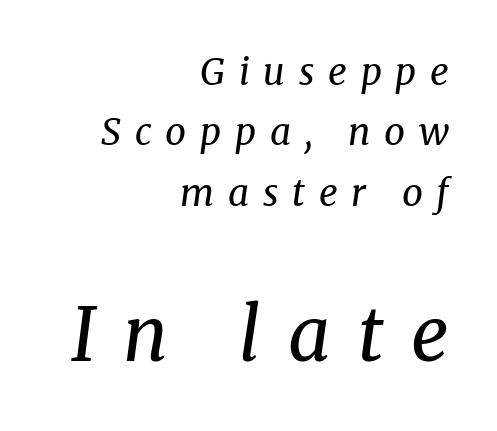
{"serif": "yes", "italic": "yes", "lean": "right", "slant_degrees": 8, "bold": "no", "weight": "regular", "width": "normal", "stroke_contrast": "medium", "x_height": "medium", "monospaced": "no", "underline": "no", "align": "right", "line_spacing": "normal", "line_spacing_ratio": 1.63, "letter_spacing": "wide", "letter_spacing_em": 0.37, "larger_block": "second", "size_ratio": 2.0, "glyph_px": 74}
